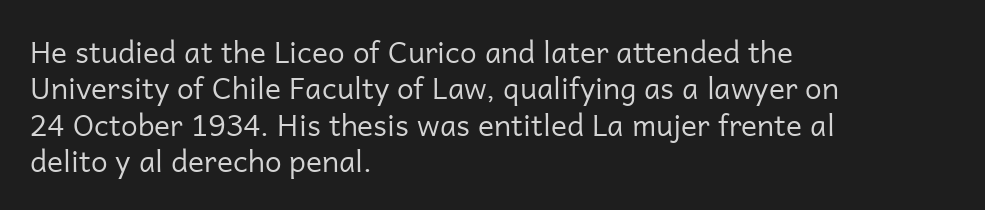
{"serif": "no", "italic": "no", "bold": "no", "weight": "regular", "width": "normal", "stroke_contrast": "low", "x_height": "medium", "monospaced": "no", "underline": "no", "align": "left", "line_spacing_ratio": 1.21, "letter_spacing": "normal", "letter_spacing_em": 0.0, "glyph_px": 30}
